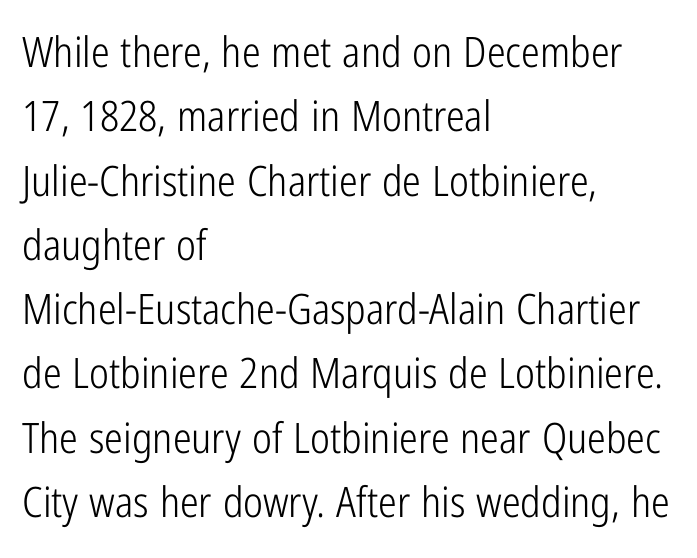
The image shows 42 px light, condensed sans-serif type, upright; set left-aligned, normal line spacing (1.53x), normal letter spacing, not underlined; low stroke contrast and a medium x-height.
